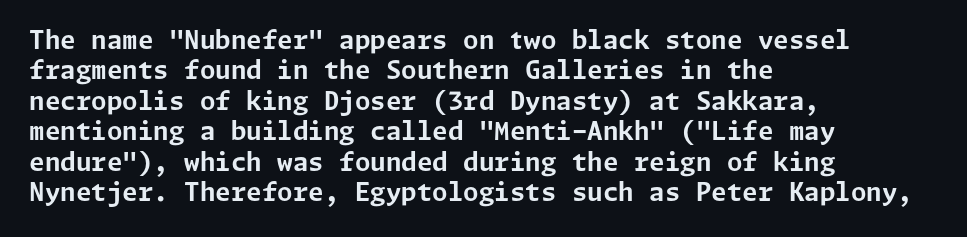
{"italic": "no", "bold": "yes", "underline": "no", "align": "left", "line_spacing_ratio": 1.22, "letter_spacing": "normal", "letter_spacing_em": 0.0, "glyph_px": 25}
